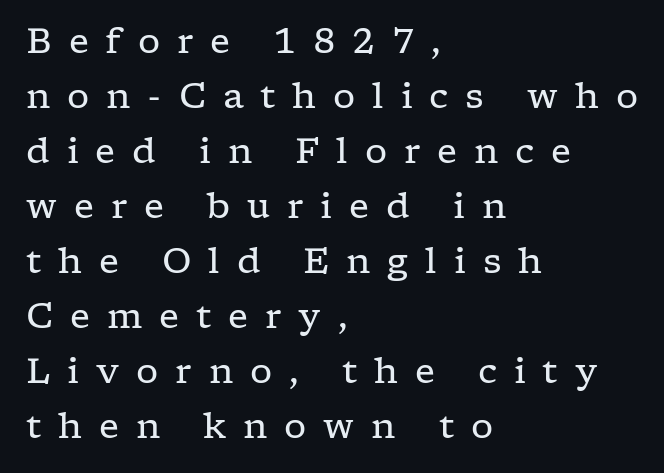
{"serif": "yes", "italic": "no", "bold": "no", "weight": "regular", "width": "wide", "stroke_contrast": "low", "x_height": "medium", "monospaced": "no", "underline": "no", "align": "left", "line_spacing": "normal", "line_spacing_ratio": 1.57, "letter_spacing": "wide", "letter_spacing_em": 0.48, "glyph_px": 35}
